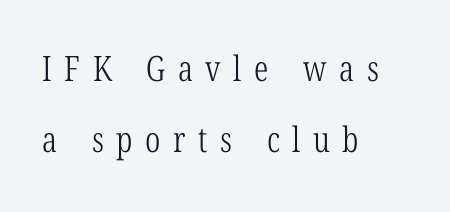
Is the type heavy? It reads as light-to-regular instead. Check where the strokes stop: tiny serifs finish them off. Widely set lines give the paragraph a tall, airy silhouette. A typesetter would call this heavily tracked-out type. These lines stack with their left ends in a neat column.
